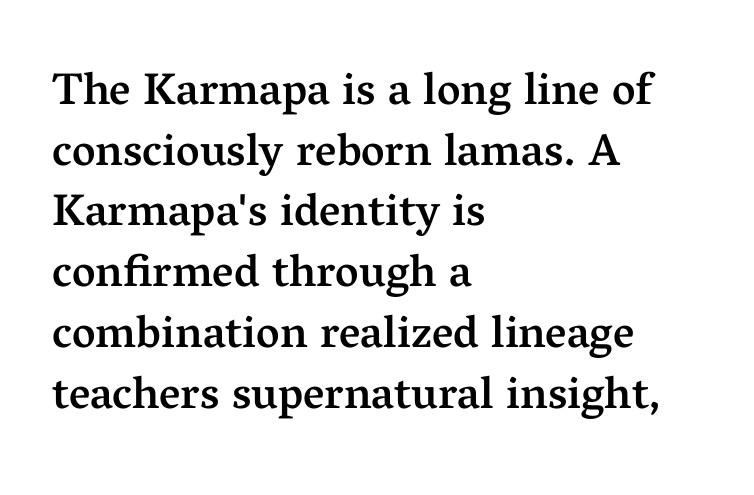
{"serif": "yes", "italic": "no", "bold": "semi", "weight": "semibold", "width": "normal", "stroke_contrast": "medium", "x_height": "medium", "monospaced": "no", "underline": "no", "align": "left", "line_spacing": "normal", "line_spacing_ratio": 1.35, "letter_spacing": "normal", "letter_spacing_em": 0.0, "glyph_px": 45}
